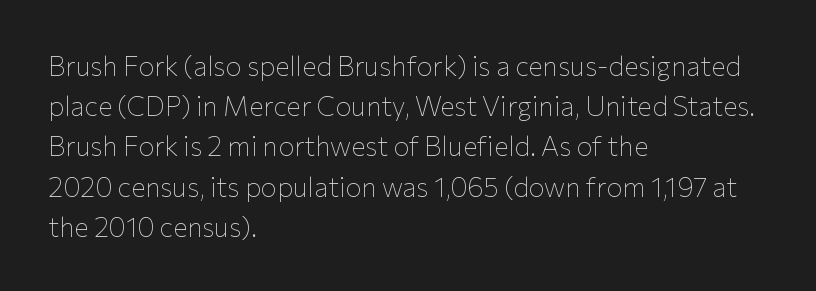
{"italic": "no", "bold": "no", "underline": "no", "align": "left", "line_spacing": "normal", "line_spacing_ratio": 1.49, "letter_spacing": "normal", "letter_spacing_em": 0.0, "glyph_px": 27}
